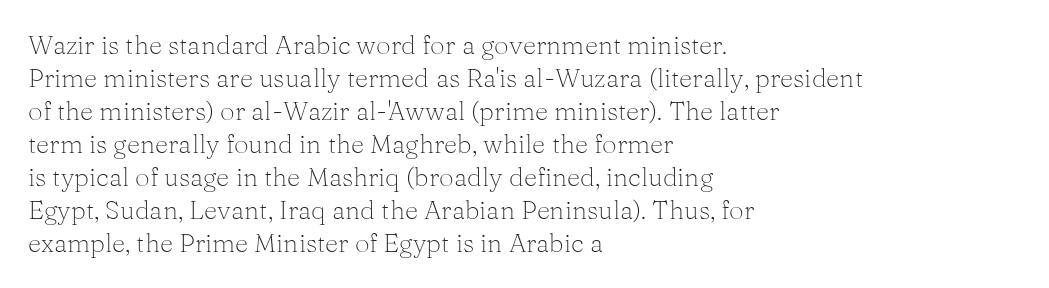
{"italic": "no", "bold": "no", "underline": "no", "align": "left", "line_spacing": "normal", "line_spacing_ratio": 1.27, "letter_spacing": "normal", "letter_spacing_em": 0.0, "glyph_px": 26}
